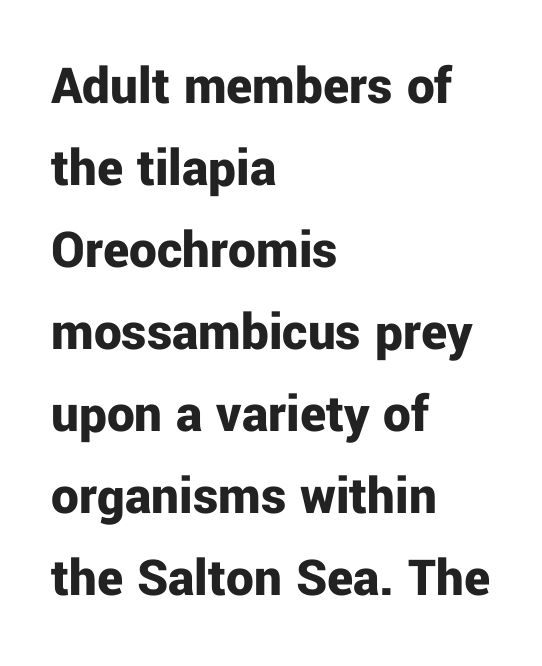
The image shows 55 px bold sans-serif type, upright; set left-aligned, normal line spacing (1.49x), normal letter spacing, not underlined; low stroke contrast and a medium x-height.
